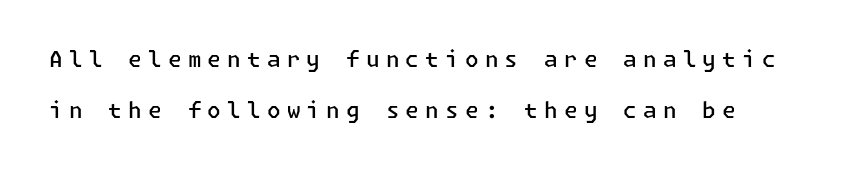
{"italic": "no", "bold": "semi", "underline": "no", "align": "left", "line_spacing": "loose", "line_spacing_ratio": 2.3, "letter_spacing": "wide", "letter_spacing_em": 0.28, "glyph_px": 22}
